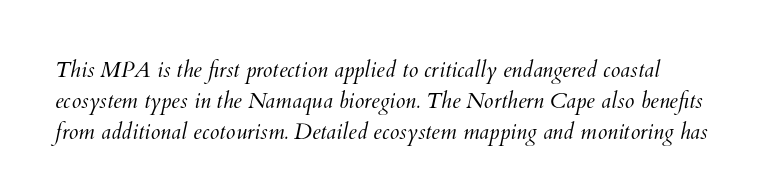
Each new line begins a customary step beneath the previous one. Each stroke keeps to a modest, everyday thickness or less. Bare-footed words on every line. A typesetter would call this zero additional tracking.
